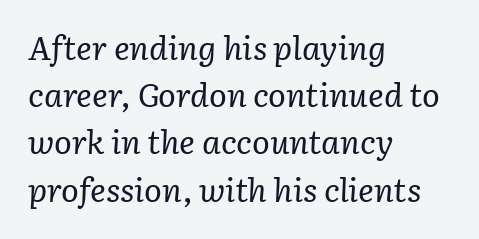
Q: Is the text bold? A: No.
Q: Is the text italic (slanted)? A: Yes, it leans right by about 3 degrees.
Q: Is the typeface a serif or a sans-serif typeface? A: Serif.
Q: Is the text underlined? A: No.
Q: How is the paragraph aligned? A: Left-aligned.
Q: Is the spacing between letters normal or unusually wide? A: Normal.
Q: Is the spacing between lines tight, normal or loose? A: Normal.
Q: Width (condensed, normal, or wide)? A: Normal.
Q: Stroke contrast? A: Low.
Q: x-height? A: Medium.
Q: Monospaced? A: No.
